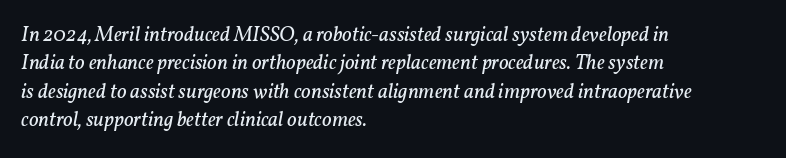
The image shows 21 px text type, italic (leaning right); set left-aligned, normal line spacing (1.35x), normal letter spacing, not underlined.
